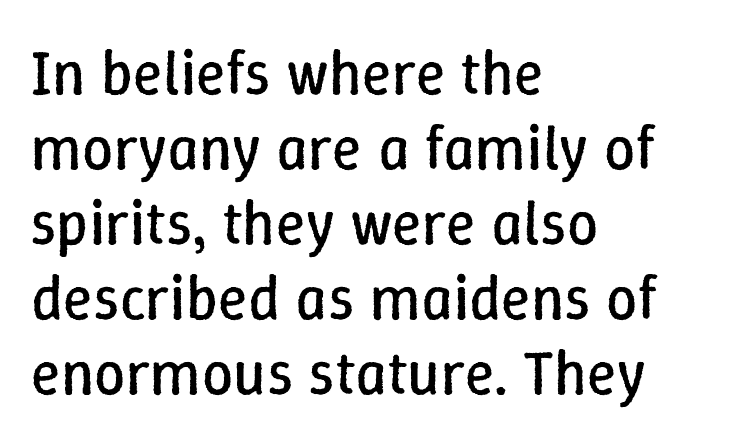
Q: Is the text bold? A: No.
Q: Is the text italic (slanted)? A: No, it is upright.
Q: Is the text underlined? A: No.
Q: How is the paragraph aligned? A: Left-aligned.
Q: Is the spacing between letters normal or unusually wide? A: Normal.
Q: Width (condensed, normal, or wide)? A: Normal.
Q: Stroke contrast? A: Low.
Q: x-height? A: Medium.
Q: Monospaced? A: No.
